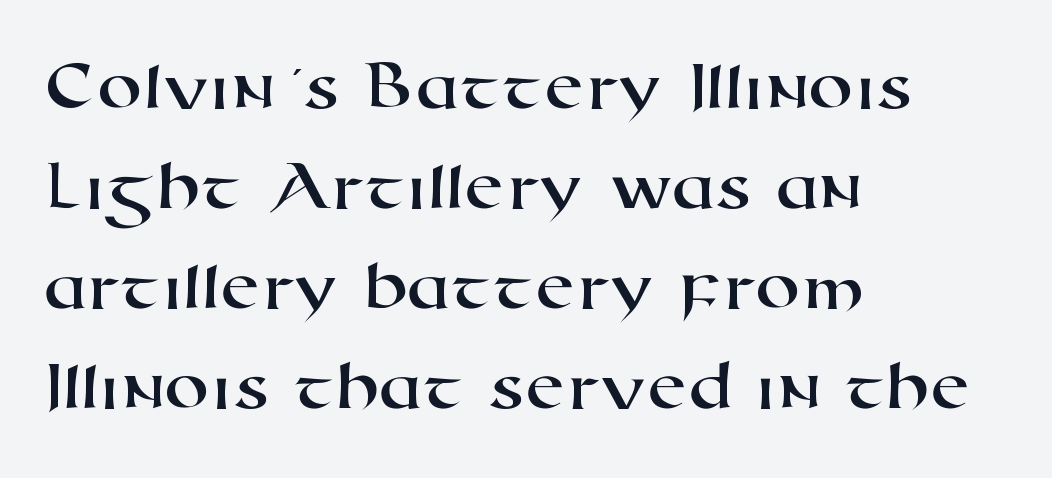
{"serif": "no", "width": "wide", "stroke_contrast": "high", "x_height": "medium", "monospaced": "no", "underline": "no", "align": "left", "line_spacing": "normal", "line_spacing_ratio": 1.37, "letter_spacing": "normal", "letter_spacing_em": 0.0, "glyph_px": 73}
